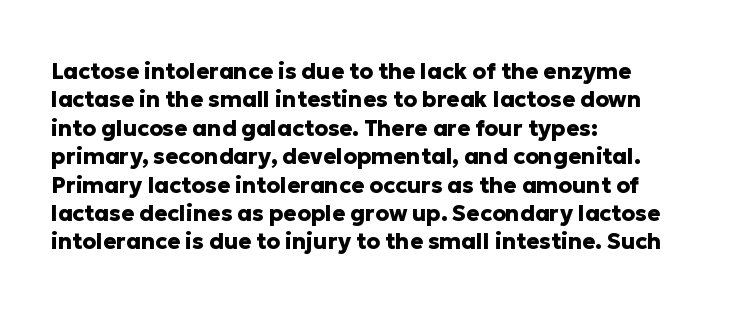
{"italic": "no", "bold": "yes", "underline": "no", "align": "left", "line_spacing": "normal", "line_spacing_ratio": 1.29, "letter_spacing": "normal", "letter_spacing_em": 0.0, "glyph_px": 22}
